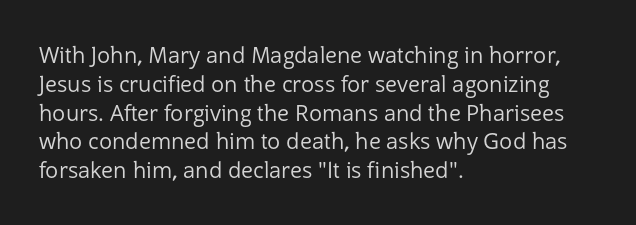
No extra ink here — the face is not bold. The ragged edge is on the right, which tells us the setting is flush left. Decoration check: the copy has no underline. Between one letter and the next there's only the usual sliver of space. No italicization has been applied; the sample stays upright. Successive baselines arrive at the customary interval.
